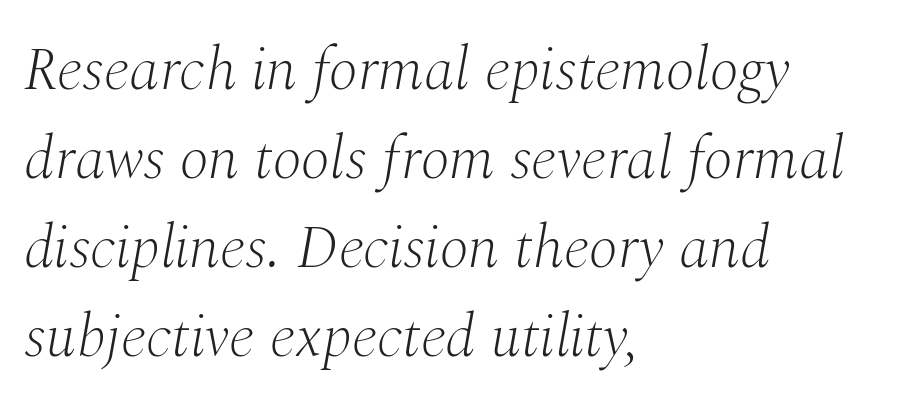
The letters advance in unequal steps, a hallmark of proportional type. Stems and bowls with no extra thickness — not bold. In terms of letterform style, serifs are clearly present. The passage shown leans; its letterforms are oblique. Normally led — the rows are evenly, conventionally spaced. The text block is weighted toward the left margin, trailing off unevenly rightward.
